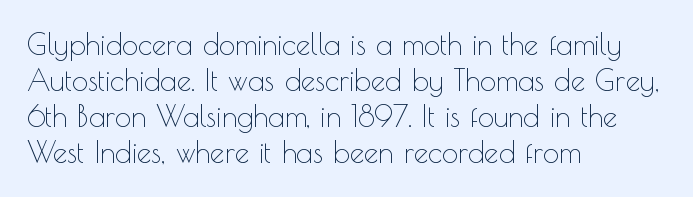
Font category for this specimen: sans-serif. Visually the block forms a straight wall on the left and a jagged coastline on the right. Tall strokes in this sample are plumb rather than angled. Honestly, the letter spacing is just normal — you wouldn't notice it. Stroke thickness stays within the range of a standard reading face or lighter.
